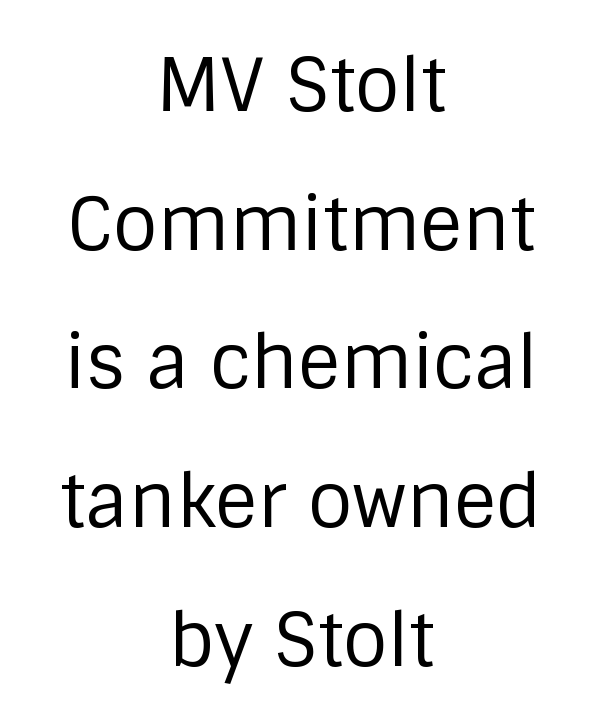
{"serif": "no", "italic": "no", "bold": "no", "weight": "regular", "width": "normal", "stroke_contrast": "low", "x_height": "large", "monospaced": "no", "underline": "no", "align": "center", "line_spacing": "loose", "line_spacing_ratio": 1.9, "letter_spacing": "normal", "letter_spacing_em": 0.0, "glyph_px": 73}
